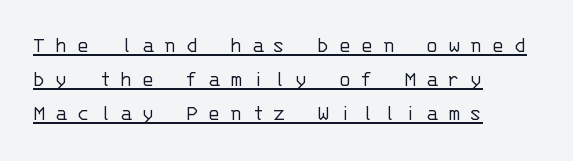
The image shows 23 px text type, upright; set left-aligned, normal line spacing (1.48x), unusually wide letter spacing (+0.41 em), underlined.
